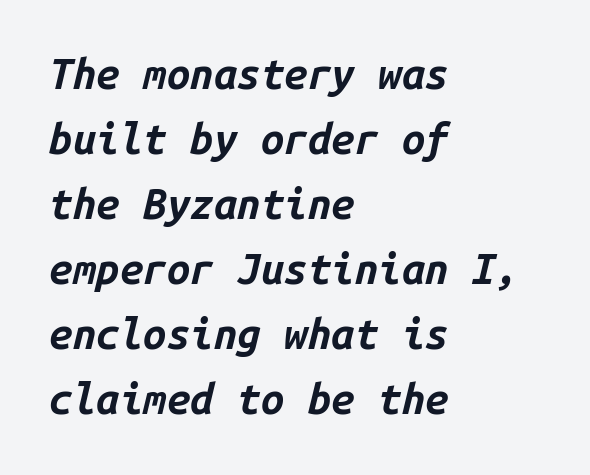
Q: Is the text bold? A: Yes.
Q: Is the text italic (slanted)? A: Yes, it leans right by about 14 degrees.
Q: Is the text underlined? A: No.
Q: How is the paragraph aligned? A: Left-aligned.
Q: Is the spacing between letters normal or unusually wide? A: Normal.
Q: Is the spacing between lines tight, normal or loose? A: Normal.
Q: Width (condensed, normal, or wide)? A: Normal.
Q: Stroke contrast? A: Low.
Q: x-height? A: Medium.
Q: Monospaced? A: Yes.
